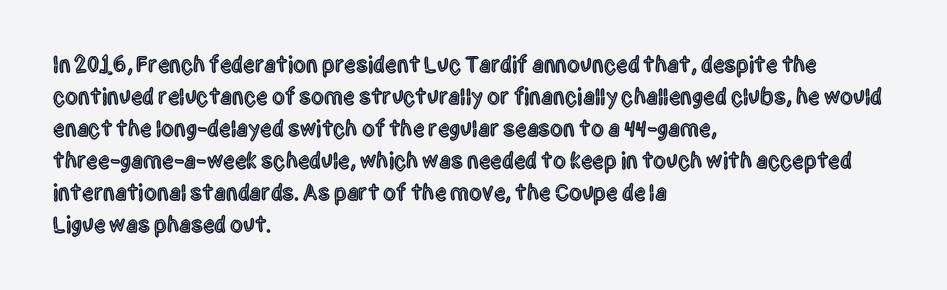
These lines are set flush left with a ragged right edge. Nope, not italic — everything's standing straight. Observe the ordinary spacing: letters are neighbours, not strangers. Vertically, the passage feels balanced, rows spaced as you'd expect. Has an underline been added? It has not.
